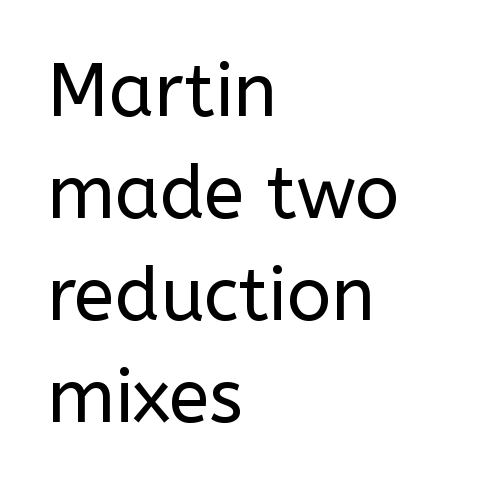
Q: Is the text bold? A: No.
Q: Is the text italic (slanted)? A: No, it is upright.
Q: Is the typeface a serif or a sans-serif typeface? A: Sans-serif.
Q: Is the text underlined? A: No.
Q: How is the paragraph aligned? A: Left-aligned.
Q: Is the spacing between letters normal or unusually wide? A: Normal.
Q: Is the spacing between lines tight, normal or loose? A: Normal.
Q: Width (condensed, normal, or wide)? A: Normal.
Q: Stroke contrast? A: Low.
Q: x-height? A: Medium.
Q: Monospaced? A: No.
